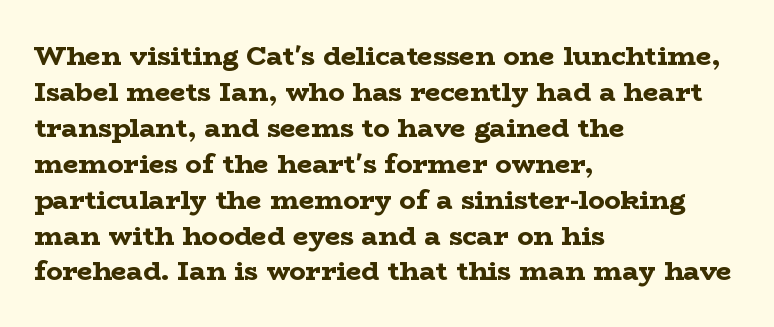
Q: Is the text bold? A: Yes.
Q: Is the text italic (slanted)? A: No, it is upright.
Q: Is the text underlined? A: No.
Q: How is the paragraph aligned? A: Left-aligned.
Q: Is the spacing between letters normal or unusually wide? A: Normal.
Q: Is the spacing between lines tight, normal or loose? A: Normal.
